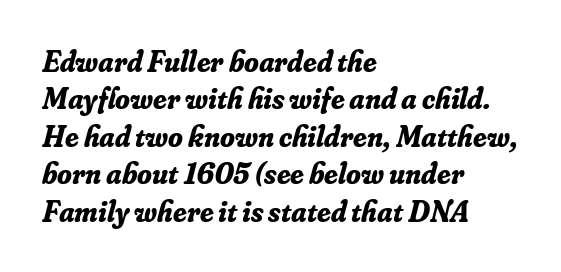
The image shows 30 px bold serif type, italic (leaning right); set left-aligned, normal line spacing (1.25x), normal letter spacing, not underlined; low stroke contrast and a small x-height.
